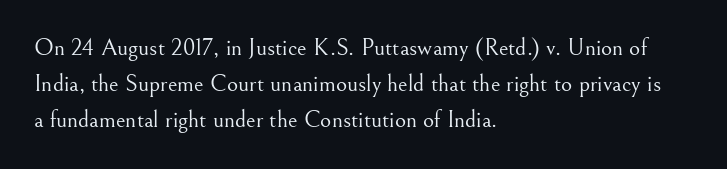
Default kerning and tracking; the words read as compact shapes. Tall strokes in this sample are plumb rather than angled. This rendering uses left alignment, leaving the right contour irregular. Students, observe: this is what conventionally led text looks like. Each stroke keeps to a modest, everyday thickness or less. Honestly, there is no underline to notice here at all.
